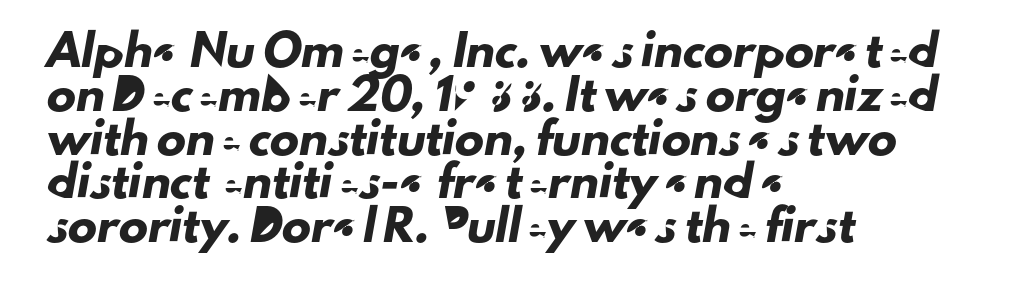
The image shows 29 px sans-serif type; set left-aligned, normal line spacing (1.51x), normal letter spacing, not underlined; low stroke contrast and a small x-height.
